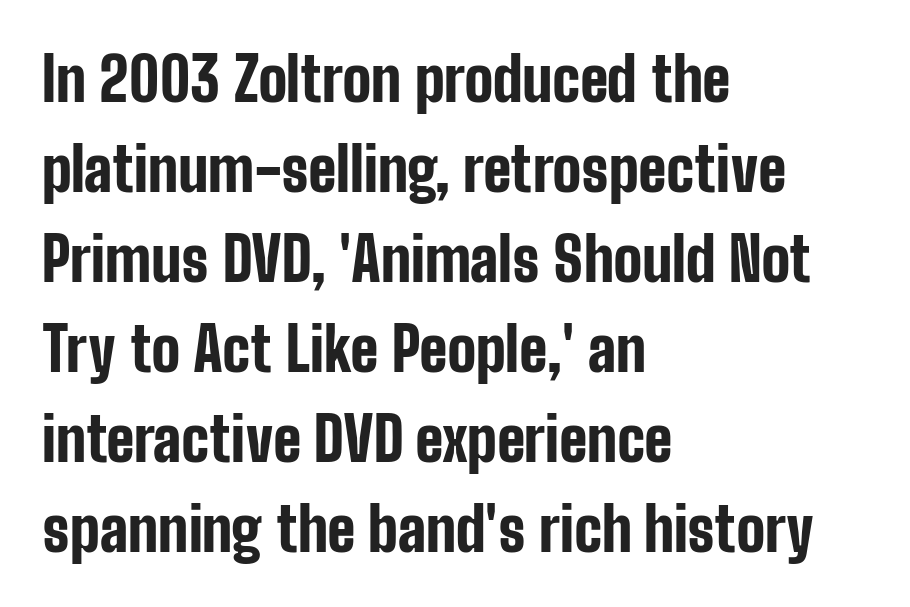
Q: Is the text bold? A: Yes.
Q: Is the text italic (slanted)? A: No, it is upright.
Q: Is the typeface a serif or a sans-serif typeface? A: Sans-serif.
Q: Is the text underlined? A: No.
Q: How is the paragraph aligned? A: Left-aligned.
Q: Is the spacing between letters normal or unusually wide? A: Normal.
Q: Is the spacing between lines tight, normal or loose? A: Normal.
Q: Width (condensed, normal, or wide)? A: Condensed.
Q: Stroke contrast? A: Low.
Q: x-height? A: Medium.
Q: Monospaced? A: No.
